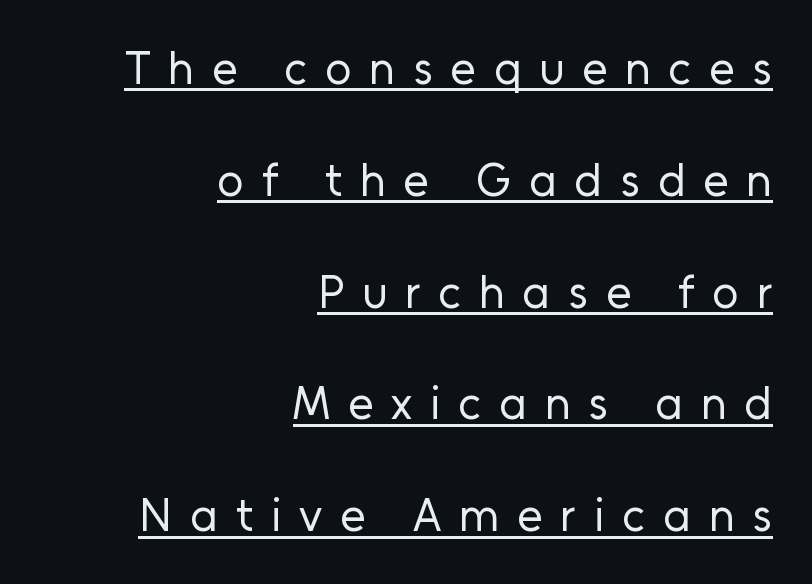
{"serif": "no", "italic": "no", "bold": "no", "weight": "regular", "width": "normal", "stroke_contrast": "low", "x_height": "medium", "monospaced": "no", "underline": "yes", "align": "right", "line_spacing": "loose", "line_spacing_ratio": 2.43, "letter_spacing": "wide", "letter_spacing_em": 0.39, "glyph_px": 46}
